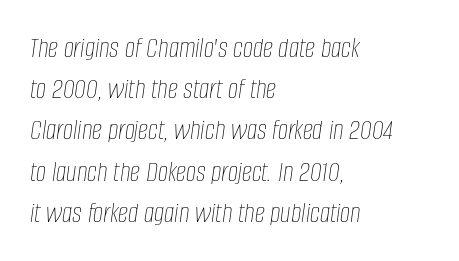
The image shows 29 px thin, condensed type, italic (leaning right); set left-aligned, normal line spacing (1.42x), normal letter spacing, not underlined; low stroke contrast and a large x-height.
